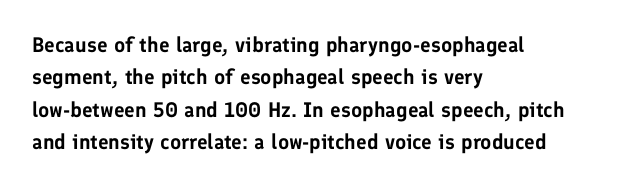
Q: Is the text italic (slanted)? A: No, it is upright.
Q: Is the text underlined? A: No.
Q: How is the paragraph aligned? A: Left-aligned.
Q: Is the spacing between letters normal or unusually wide? A: Normal.
Q: Is the spacing between lines tight, normal or loose? A: Normal.
